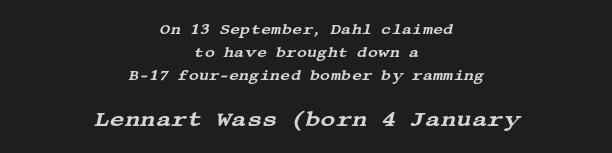
{"italic": "yes", "lean": "right", "slant_degrees": 13, "underline": "no", "align": "center", "line_spacing": "normal", "line_spacing_ratio": 1.64, "letter_spacing": "normal", "letter_spacing_em": 0.0, "larger_block": "second", "size_ratio": 1.5, "glyph_px": 21}
